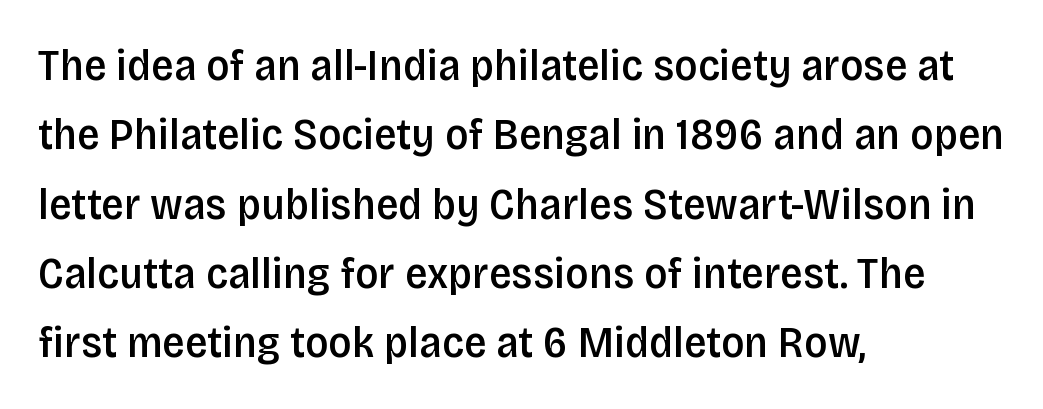
Leading: standard. The glyphs in this specimen are sans serif. The passage shown is not underscored anywhere. The font's upright variant was chosen for this text.
